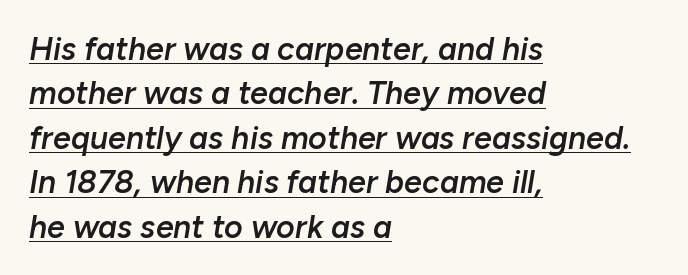
{"italic": "yes", "lean": "right", "slant_degrees": 10, "bold": "semi", "weight": "semibold", "width": "normal", "stroke_contrast": "low", "x_height": "medium", "monospaced": "no", "underline": "yes", "align": "left", "line_spacing": "normal", "line_spacing_ratio": 1.39, "letter_spacing": "normal", "letter_spacing_em": 0.0, "glyph_px": 32}
